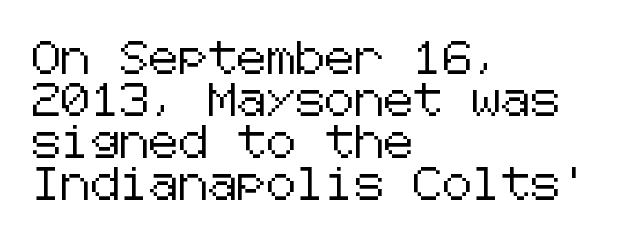
Q: Is the text italic (slanted)? A: No, it is upright.
Q: Is the typeface a serif or a sans-serif typeface? A: Sans-serif.
Q: Is the text underlined? A: No.
Q: How is the paragraph aligned? A: Left-aligned.
Q: Is the spacing between letters normal or unusually wide? A: Normal.
Q: Is the spacing between lines tight, normal or loose? A: Normal.
Q: Width (condensed, normal, or wide)? A: Normal.
Q: Stroke contrast? A: Low.
Q: x-height? A: Medium.
